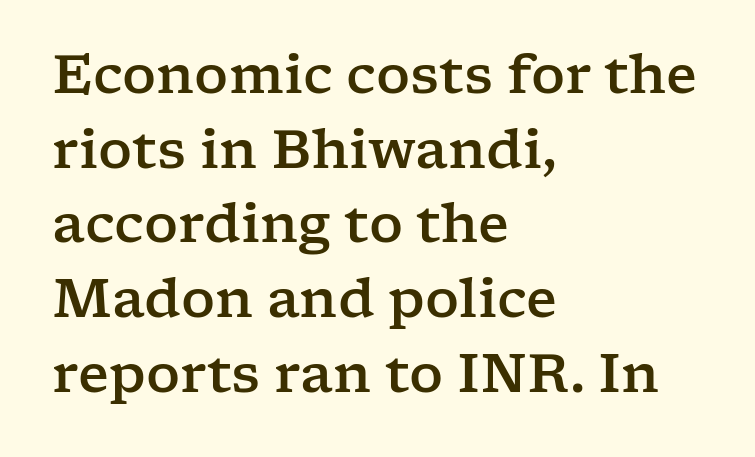
The image shows 53 px wide serif type, upright; set left-aligned, normal line spacing (1.41x), normal letter spacing, not underlined; low stroke contrast and a medium x-height.
